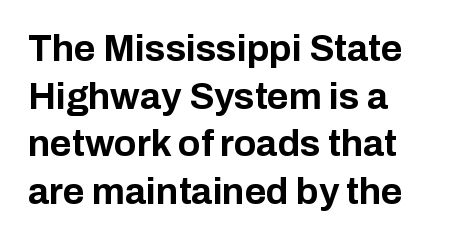
The type sits square on the baseline with zero lean. Is the type bold? Yes — the strokes are clearly thick and heavy. The rows are spaced the way most documents space them. Nope, no serifs anywhere on these letters.
